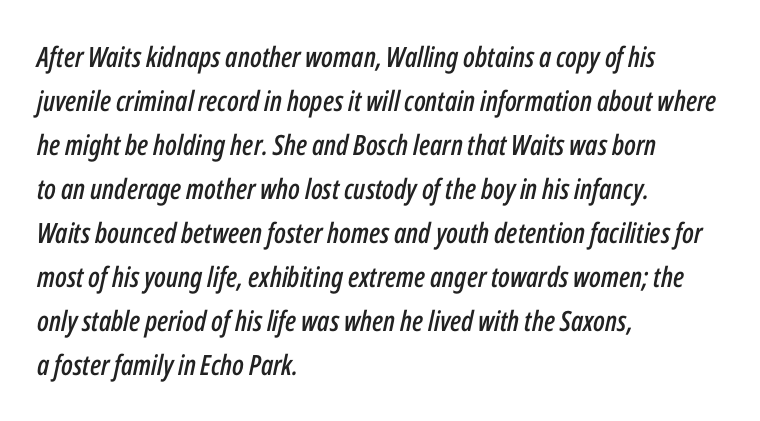
Is the type slanted? Yes — the strokes lean at a clear angle. Think of a printed novel: that variable character pitch is what you see here. These lines are set flush left with a ragged right edge. Quick note: interline space is typical. The zone under the glyphs is completely vacant.
